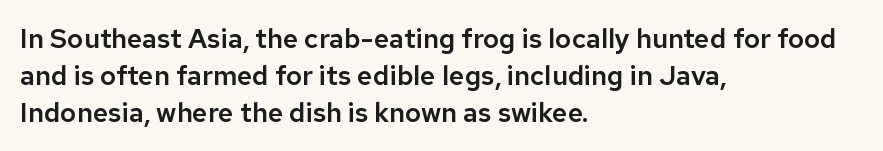
The image shows 27 px text type, upright; set left-aligned, normal line spacing (1.37x), normal letter spacing, not underlined.
